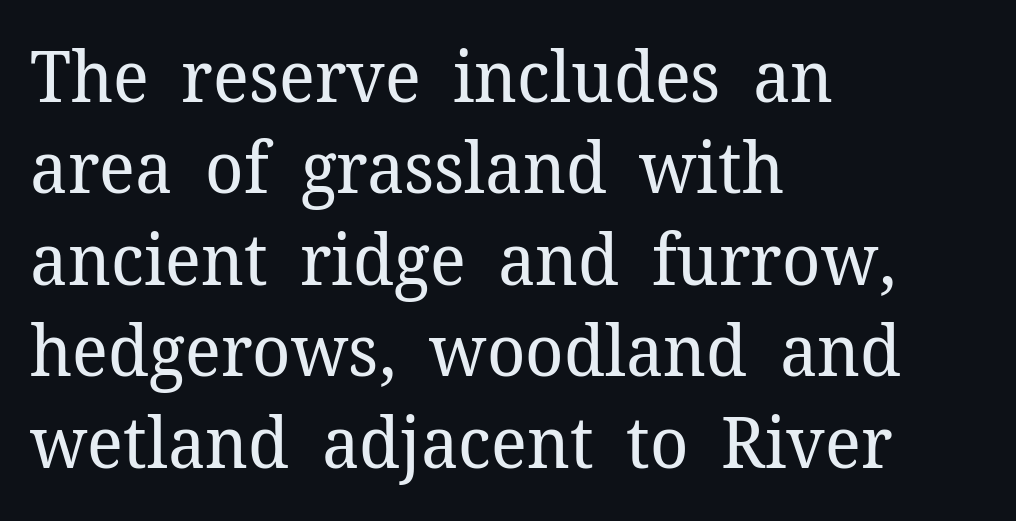
The image shows 72 px regular-weight serif type, upright; set left-aligned, normal line spacing (1.27x), normal letter spacing, not underlined; low stroke contrast and a medium x-height.
